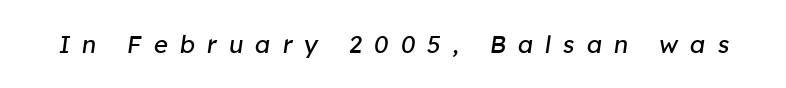
{"italic": "yes", "lean": "right", "slant_degrees": 8, "bold": "no", "underline": "no", "letter_spacing": "wide", "letter_spacing_em": 0.5, "glyph_px": 24}
